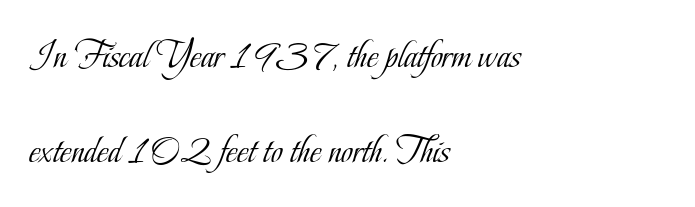
The image shows 40 px light, condensed serif type; set left-aligned, loose line spacing (2.37x), normal letter spacing, not underlined; low stroke contrast and a small x-height.
